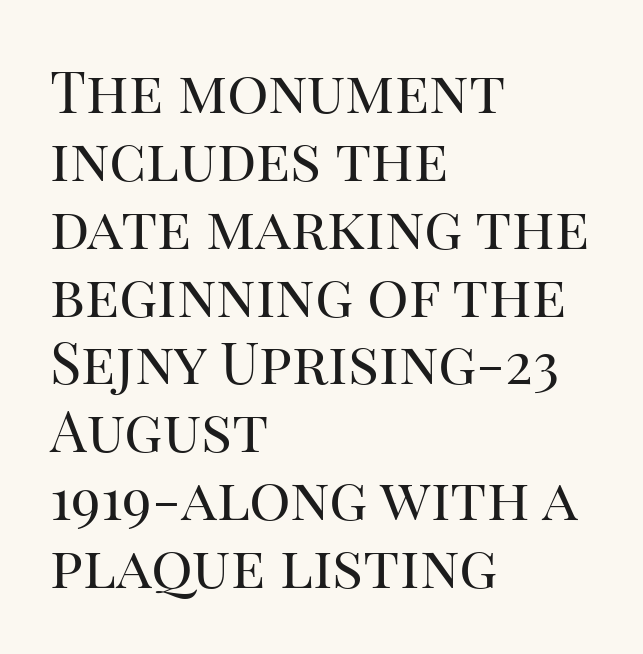
{"serif": "yes", "italic": "no", "bold": "no", "weight": "regular", "width": "normal", "stroke_contrast": "high", "x_height": "large", "monospaced": "no", "underline": "no", "align": "left", "line_spacing_ratio": 1.17, "letter_spacing": "normal", "letter_spacing_em": 0.0, "glyph_px": 58}
